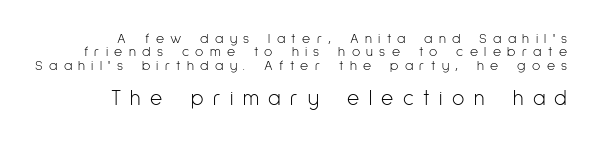
The face looks like a standard text weight, possibly lighter. Every character sits straight up, as roman type does. Type size steps up from the first block to the second. Check under the words: just untouched page. Summary of vertical rhythm: compact, with narrow interline spacing.
